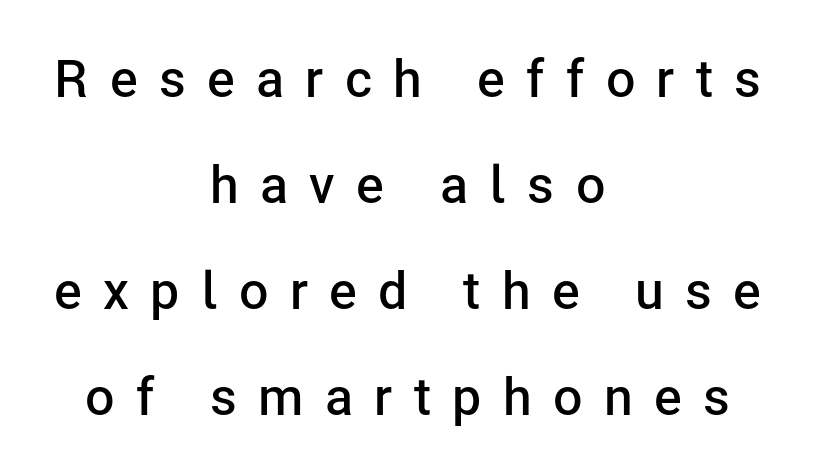
This sample has the flowing, uneven cadence of proportional lettering. Every row of glyphs is offset so its center matches the block's center. Upright lettering throughout. Slightly chunky letters — semibold, I'd say, not full bold. The letterforms stand isolated, each surrounded by extra space. The glyphs are unaccompanied by any horizontal stroke below them.
